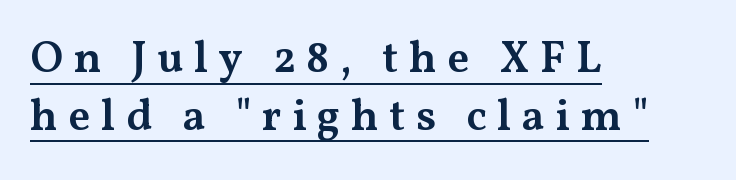
Q: Is the text bold? A: Semi-bold.
Q: Is the text italic (slanted)? A: No, it is upright.
Q: Is the typeface a serif or a sans-serif typeface? A: Serif.
Q: Is the text underlined? A: Yes.
Q: How is the paragraph aligned? A: Left-aligned.
Q: Is the spacing between letters normal or unusually wide? A: Unusually wide.
Q: Is the spacing between lines tight, normal or loose? A: Normal.
Q: Width (condensed, normal, or wide)? A: Wide.
Q: Stroke contrast? A: Medium.
Q: x-height? A: Medium.
Q: Monospaced? A: No.
